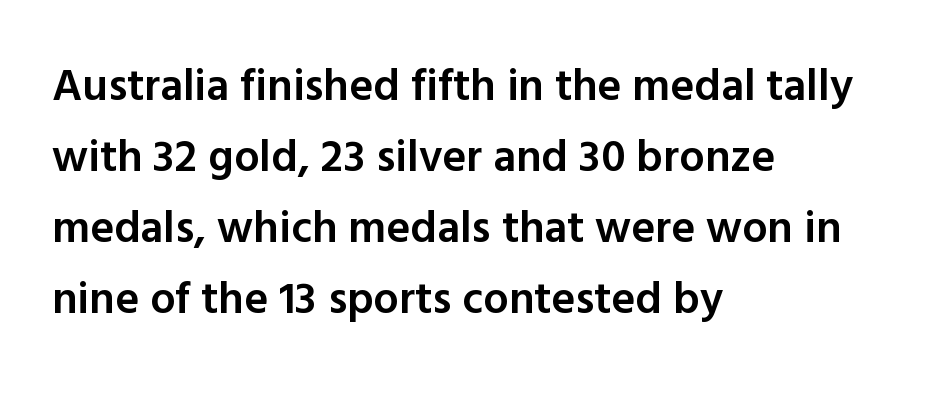
The image shows 45 px semibold sans-serif type, upright; set left-aligned, normal line spacing (1.58x), normal letter spacing, not underlined; a medium x-height.
